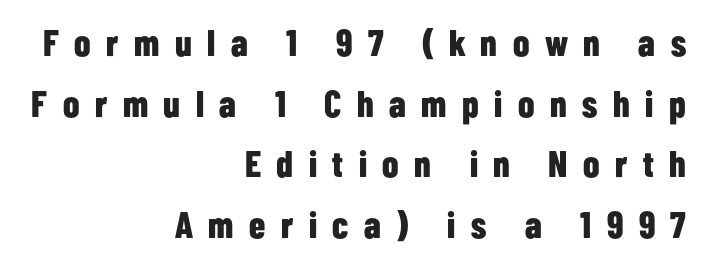
{"serif": "no", "italic": "no", "bold": "yes", "weight": "bold", "width": "condensed", "stroke_contrast": "low", "x_height": "medium", "monospaced": "no", "underline": "no", "align": "right", "line_spacing": "normal", "line_spacing_ratio": 1.64, "letter_spacing": "wide", "letter_spacing_em": 0.42, "glyph_px": 37}
